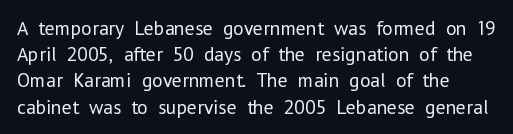
{"italic": "no", "bold": "no", "underline": "no", "line_spacing": "normal", "line_spacing_ratio": 1.31, "letter_spacing": "normal", "letter_spacing_em": 0.0, "glyph_px": 20}
